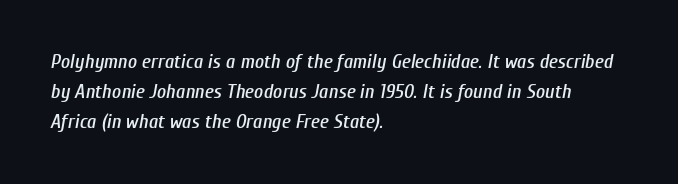
Q: Is the text italic (slanted)? A: Yes, it leans right by about 10 degrees.
Q: Is the text underlined? A: No.
Q: How is the paragraph aligned? A: Left-aligned.
Q: Is the spacing between letters normal or unusually wide? A: Normal.
Q: Is the spacing between lines tight, normal or loose? A: Normal.
